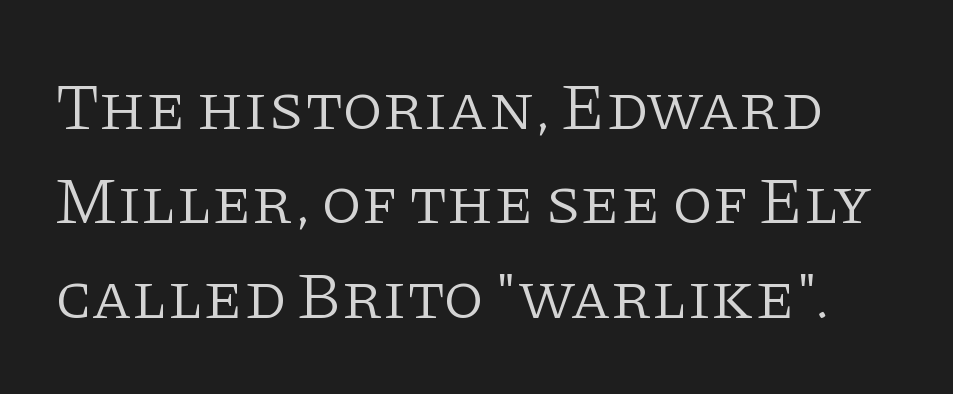
Q: Is the text bold? A: No.
Q: Is the text italic (slanted)? A: No, it is upright.
Q: Is the typeface a serif or a sans-serif typeface? A: Serif.
Q: Is the text underlined? A: No.
Q: Is the spacing between letters normal or unusually wide? A: Normal.
Q: Is the spacing between lines tight, normal or loose? A: Normal.
Q: Width (condensed, normal, or wide)? A: Normal.
Q: Stroke contrast? A: Low.
Q: x-height? A: Large.
Q: Monospaced? A: No.
